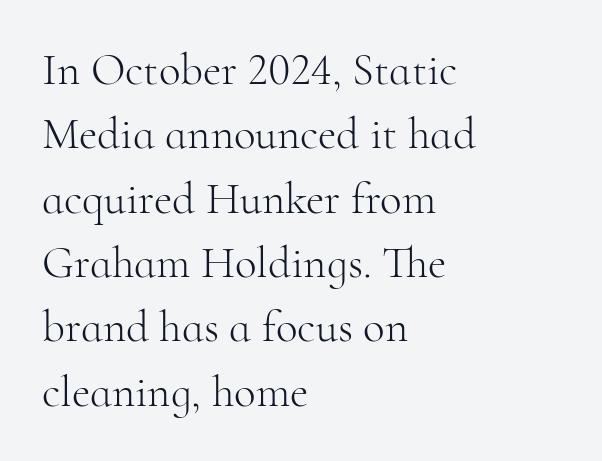
The image shows 45 px light serif type, upright; set left-aligned, normal line spacing (1.43x), normal letter spacing, not underlined; high stroke contrast and a small x-height.
